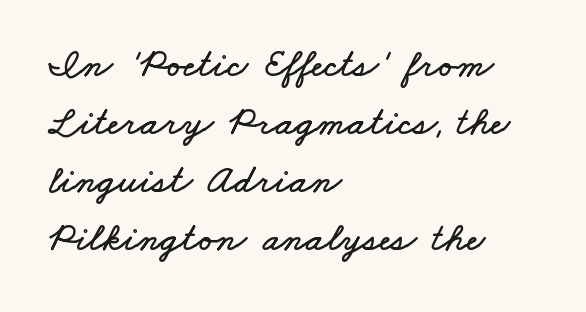
Rule under the text: the space is simply empty. The space between consecutive lines is moderate. A typesetter would call this zero additional tracking. Note the varied advance widths — an 'i' is clearly narrower than an 'm'. The setting favours the left margin, as ordinary paragraphs usually do.
